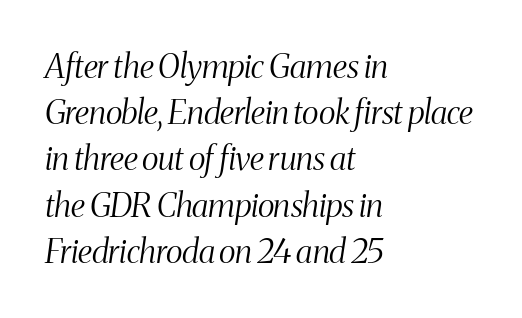
Q: Is the text bold? A: No.
Q: Is the text italic (slanted)? A: Yes, it leans right by about 8 degrees.
Q: Is the typeface a serif or a sans-serif typeface? A: Serif.
Q: Is the text underlined? A: No.
Q: How is the paragraph aligned? A: Left-aligned.
Q: Is the spacing between letters normal or unusually wide? A: Normal.
Q: Is the spacing between lines tight, normal or loose? A: Normal.
Q: Width (condensed, normal, or wide)? A: Condensed.
Q: Stroke contrast? A: Medium.
Q: x-height? A: Medium.
Q: Monospaced? A: No.
